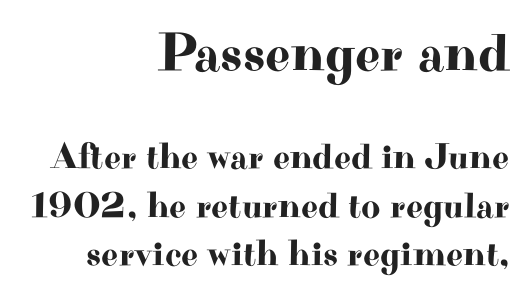
The typography opts for an upright posture over an oblique one. The paragraph shown leans on its right margin. The passage shown is typed in a proportional face where columns would drift. What's the leading like? Ordinary, nothing unusual. Size hierarchy here favors the leading block over the trailing one.
